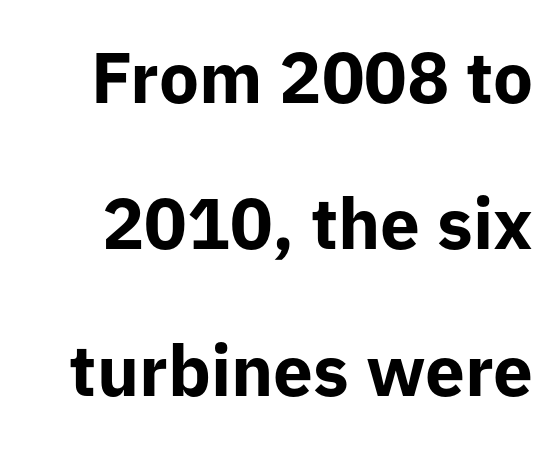
Q: Is the text bold? A: Yes.
Q: Is the text italic (slanted)? A: No, it is upright.
Q: Is the typeface a serif or a sans-serif typeface? A: Sans-serif.
Q: Is the text underlined? A: No.
Q: Is the spacing between letters normal or unusually wide? A: Normal.
Q: Is the spacing between lines tight, normal or loose? A: Loose.
Q: Width (condensed, normal, or wide)? A: Normal.
Q: Stroke contrast? A: Low.
Q: x-height? A: Medium.
Q: Monospaced? A: No.
